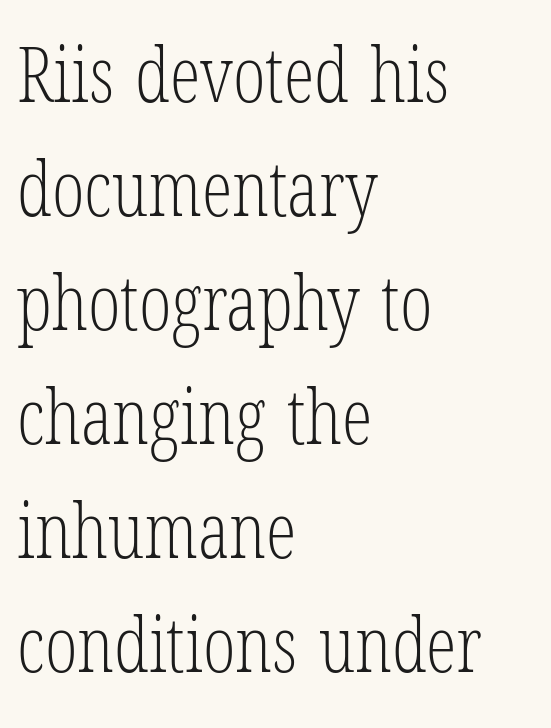
This is roman type, the default non-slanted kind. This is serif lettering, the kind often seen in printed books. Caption: multi-line text, flush left, ragged right. This rendering leaves character spacing at its baseline value.
